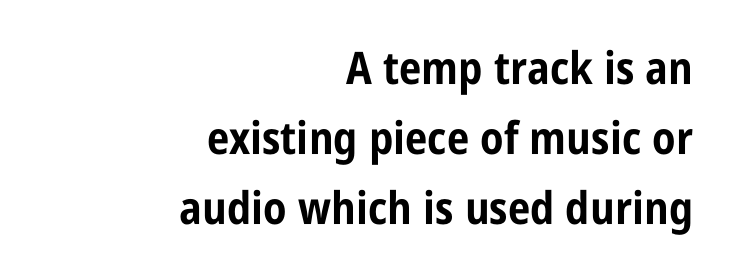
The image shows 45 px bold, condensed sans-serif type, upright; set right-aligned, normal line spacing (1.56x), normal letter spacing, not underlined; low stroke contrast and a large x-height.
